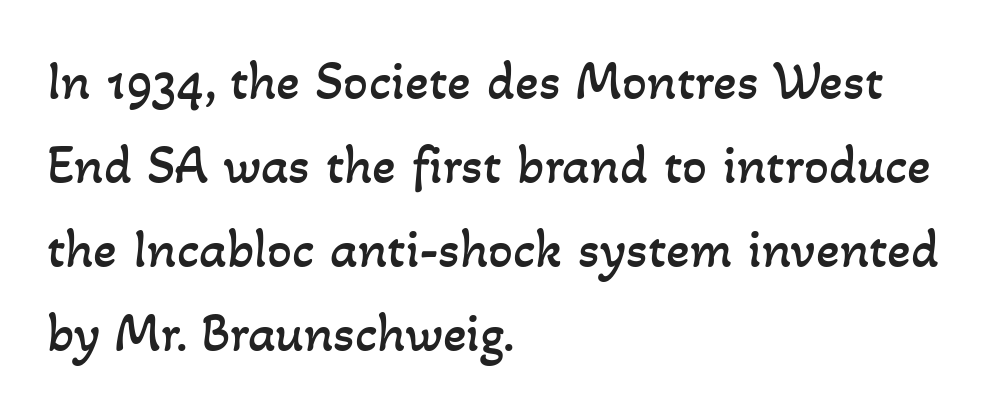
Q: Is the text bold? A: No.
Q: Is the text underlined? A: No.
Q: How is the paragraph aligned? A: Left-aligned.
Q: Is the spacing between letters normal or unusually wide? A: Normal.
Q: Is the spacing between lines tight, normal or loose? A: Normal.
Q: Width (condensed, normal, or wide)? A: Normal.
Q: Stroke contrast? A: Low.
Q: x-height? A: Small.
Q: Monospaced? A: No.
